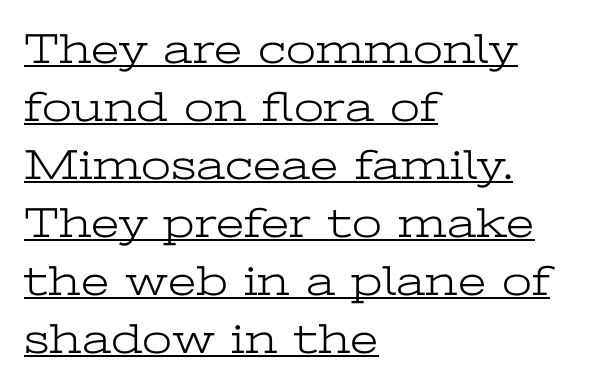
{"serif": "yes", "italic": "no", "bold": "no", "weight": "light", "width": "wide", "stroke_contrast": "low", "x_height": "medium", "monospaced": "no", "underline": "yes", "align": "left", "line_spacing": "normal", "line_spacing_ratio": 1.35, "letter_spacing": "normal", "letter_spacing_em": 0.0, "glyph_px": 43}
